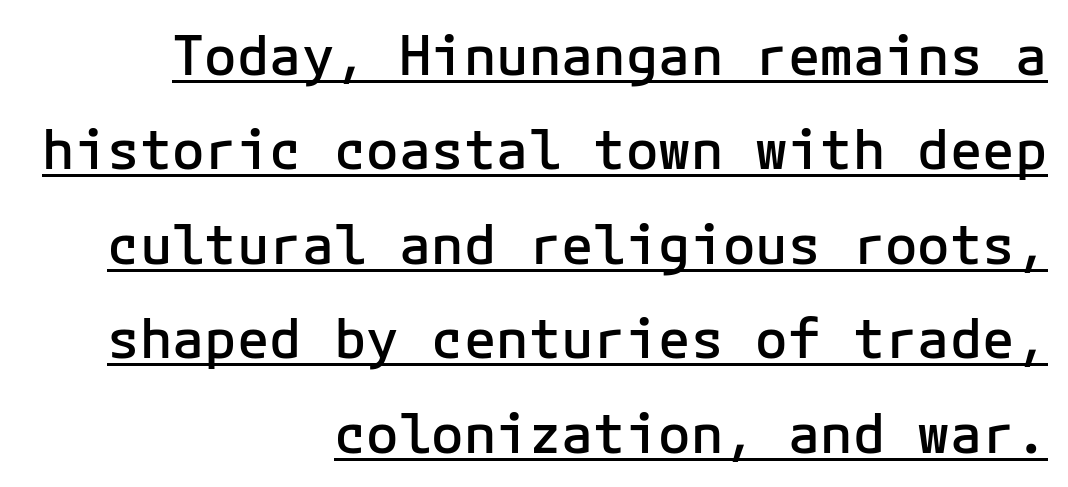
Does the lettering tilt? It doesn't — this is upright. The characters look somewhat weighty, a semibold short of true bold. Glance below the letters and you will spot a drawn line. Every row of glyphs terminates at an identical x-position on the right. The rendering keeps characters at their native spacing. You could count columns in this text — the font is strictly monospaced.
